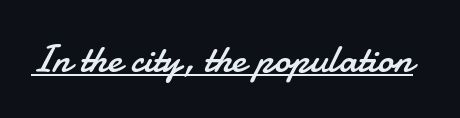
Q: Is the text bold? A: No.
Q: Is the text italic (slanted)? A: Yes.
Q: Is the typeface a serif or a sans-serif typeface? A: Sans-serif.
Q: Is the text underlined? A: Yes.
Q: Is the spacing between letters normal or unusually wide? A: Normal.
Q: Width (condensed, normal, or wide)? A: Normal.
Q: Stroke contrast? A: Low.
Q: x-height? A: Small.
Q: Monospaced? A: No.
